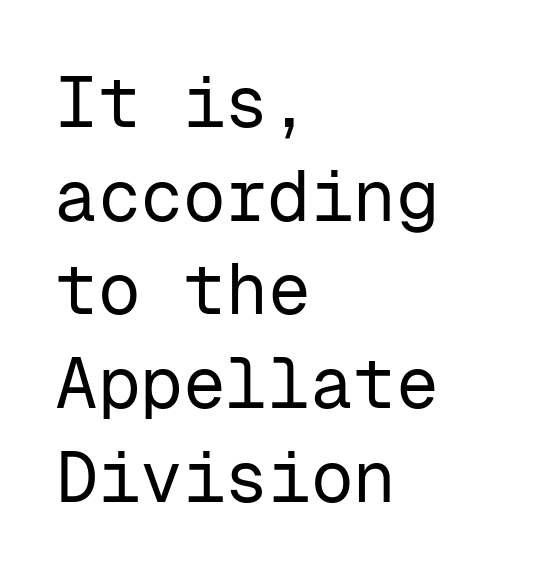
The image shows 71 px regular-weight sans-serif type, upright, monospaced; set left-aligned, normal line spacing (1.32x), normal letter spacing, not underlined; low stroke contrast and a medium x-height.
